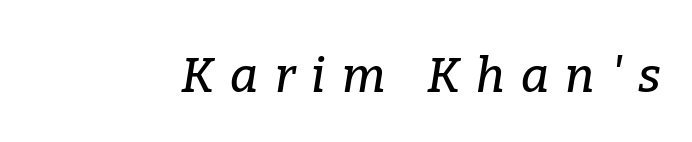
Words float on clear page, feet unadorned. Letter spacing: wide. Varying glyph widths throughout — classic text-font behaviour. These lines were composed using italics. The font family rendered here belongs to the serif group.
